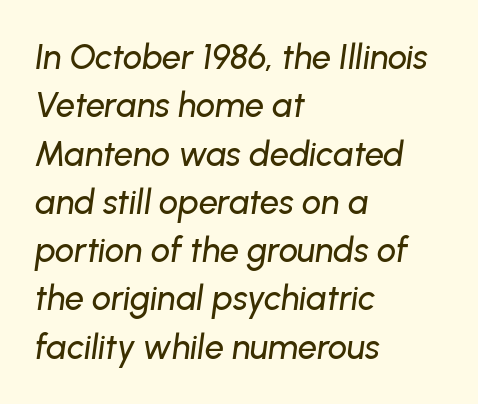
The image shows 34 px text type, italic (leaning right); set left-aligned, normal line spacing (1.42x), normal letter spacing, not underlined; low stroke contrast and a medium x-height.
